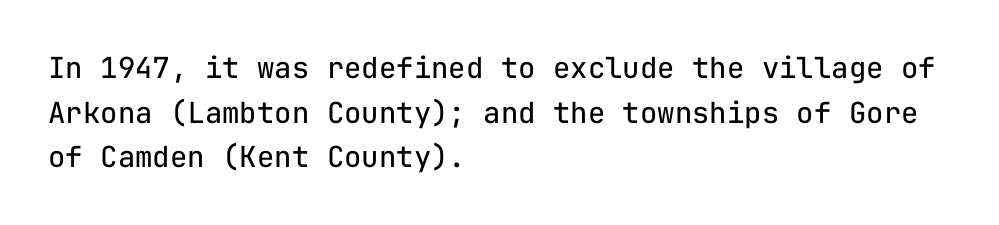
The image shows 29 px regular-weight sans-serif type, upright, monospaced; set left-aligned, normal line spacing (1.54x), normal letter spacing, not underlined; low stroke contrast and a medium x-height.
